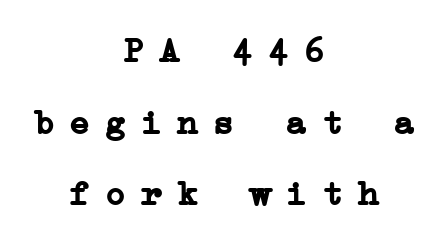
The image shows 35 px semibold serif type, upright; set centered, loose line spacing (2.05x), unusually wide letter spacing (+0.43 em), not underlined; low stroke contrast and a medium x-height.
